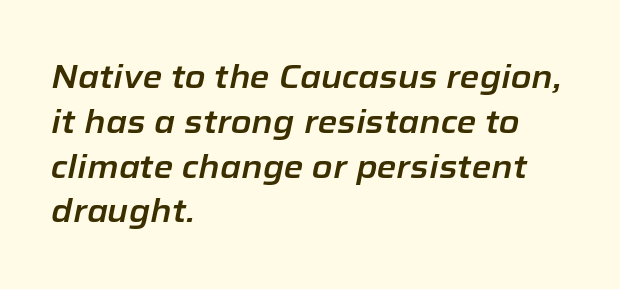
{"italic": "yes", "lean": "right", "slant_degrees": 12, "width": "normal", "stroke_contrast": "low", "x_height": "medium", "monospaced": "no", "underline": "no", "align": "left", "line_spacing": "normal", "line_spacing_ratio": 1.4, "letter_spacing": "normal", "letter_spacing_em": 0.0, "glyph_px": 32}
